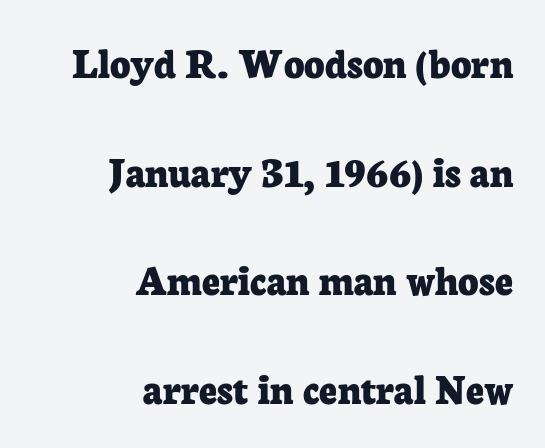
The image shows 44 px bold serif type, upright; set right-aligned, loose line spacing (2.47x), normal letter spacing, not underlined; low stroke contrast and a medium x-height.
